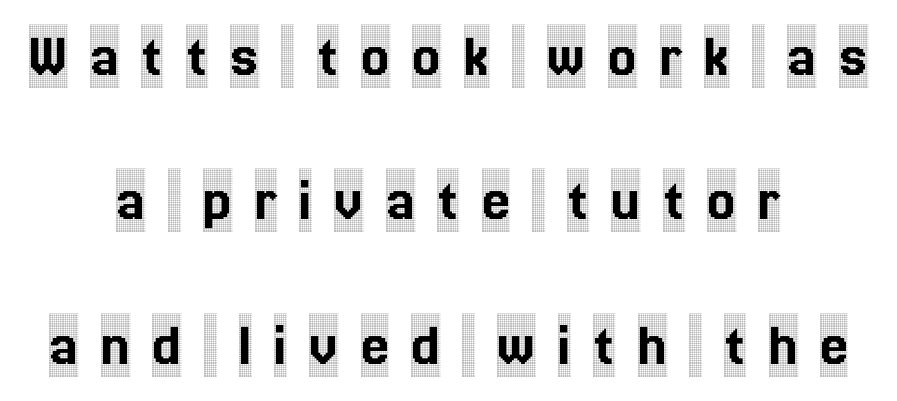
{"serif": "yes", "italic": "no", "width": "condensed", "x_height": "large", "monospaced": "no", "underline": "no", "align": "center", "line_spacing": "loose", "line_spacing_ratio": 2.29, "letter_spacing": "wide", "letter_spacing_em": 0.35, "glyph_px": 63}
